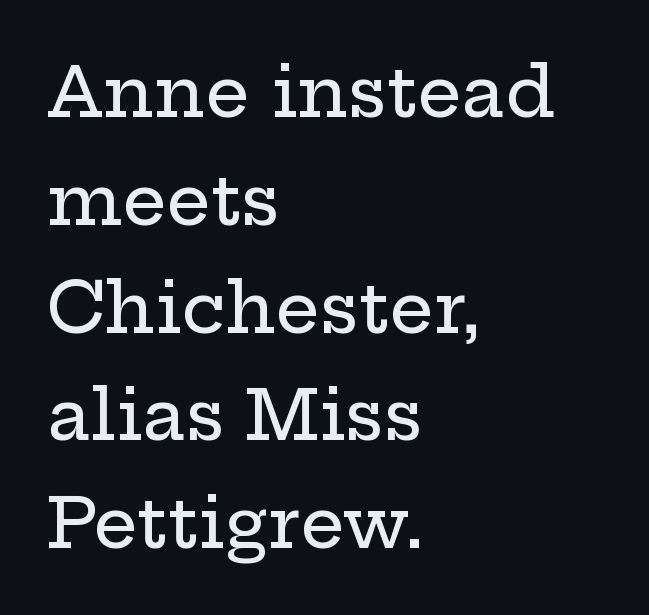
When letters stand straight like this, we call the style roman or upright. Whoever set this chose a conventional vertical rhythm. Check the space under the baseline: it is left empty. Varying glyph widths throughout — classic text-font behaviour. Is the letter spacing exaggerated? No — it looks like the ordinary default.
